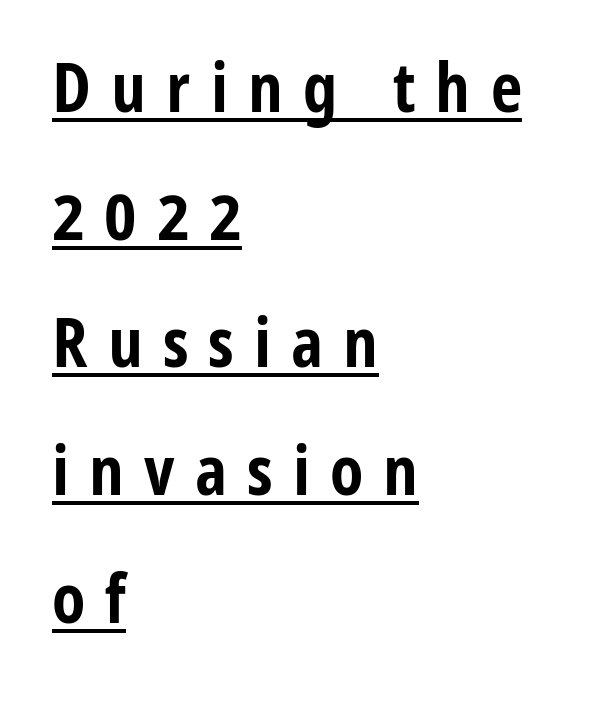
Q: Is the text bold? A: Yes.
Q: Is the text italic (slanted)? A: No, it is upright.
Q: Is the typeface a serif or a sans-serif typeface? A: Sans-serif.
Q: Is the text underlined? A: Yes.
Q: How is the paragraph aligned? A: Left-aligned.
Q: Is the spacing between letters normal or unusually wide? A: Unusually wide.
Q: Width (condensed, normal, or wide)? A: Condensed.
Q: Stroke contrast? A: Low.
Q: x-height? A: Medium.
Q: Monospaced? A: No.
